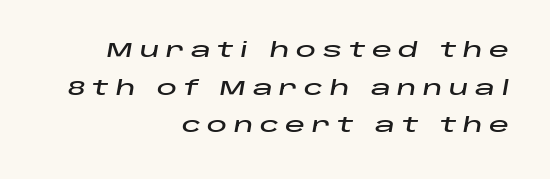
Each word looks stretched out because of the extra space between its letters. Designer's note — italics engaged. Any mark beneath the type? The region is blank. A student would call this right alignment; a typographer would say flush right, rag left.
